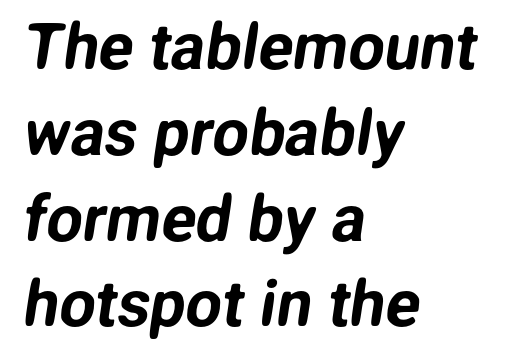
Visually the block forms a straight wall on the left and a jagged coastline on the right. Only glyphs here, with clear space below each row. The letters advance in unequal steps, a hallmark of proportional type. Are there feet on the stems? There aren't — it's a sans.
